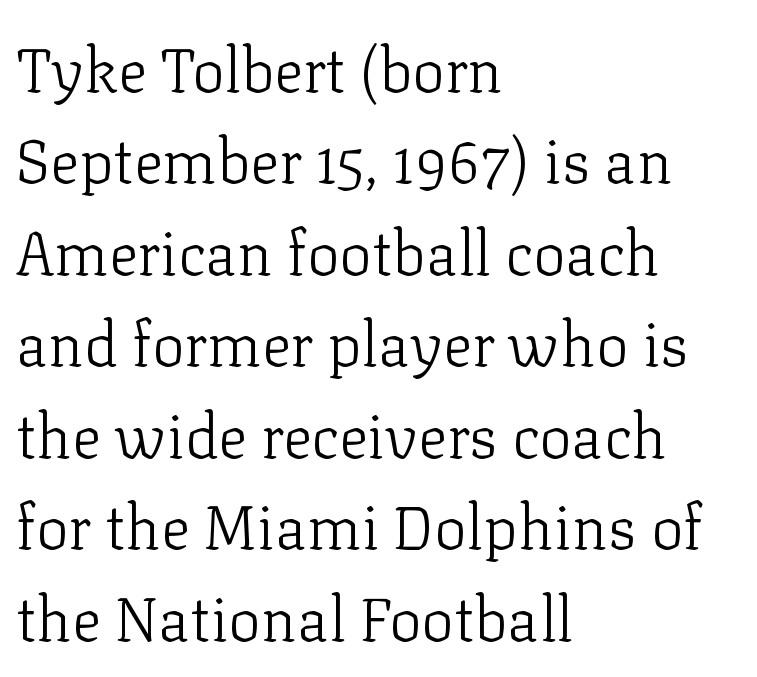
Q: Is the text bold? A: No.
Q: Is the text italic (slanted)? A: No, it is upright.
Q: Is the typeface a serif or a sans-serif typeface? A: Serif.
Q: Is the text underlined? A: No.
Q: How is the paragraph aligned? A: Left-aligned.
Q: Is the spacing between letters normal or unusually wide? A: Normal.
Q: Is the spacing between lines tight, normal or loose? A: Normal.
Q: Width (condensed, normal, or wide)? A: Normal.
Q: Stroke contrast? A: Low.
Q: x-height? A: Medium.
Q: Monospaced? A: No.
